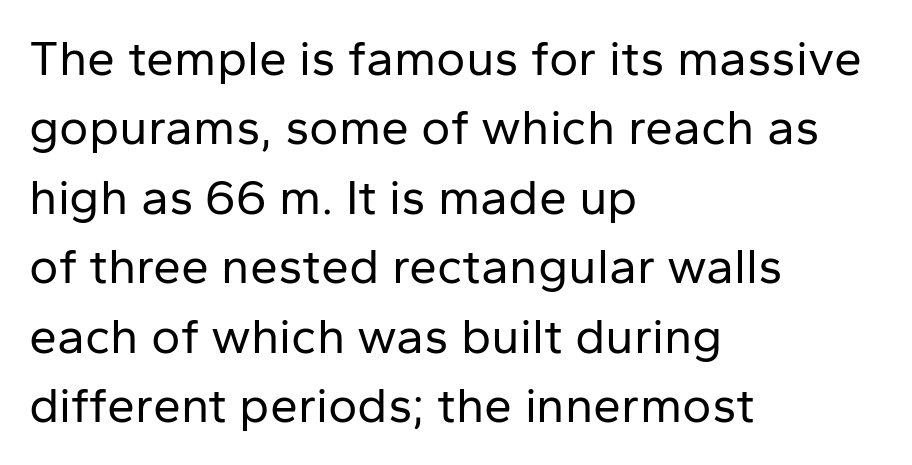
The image shows 50 px regular-weight sans-serif type, upright; set left-aligned, normal line spacing (1.39x), normal letter spacing, not underlined; low stroke contrast and a medium x-height.
